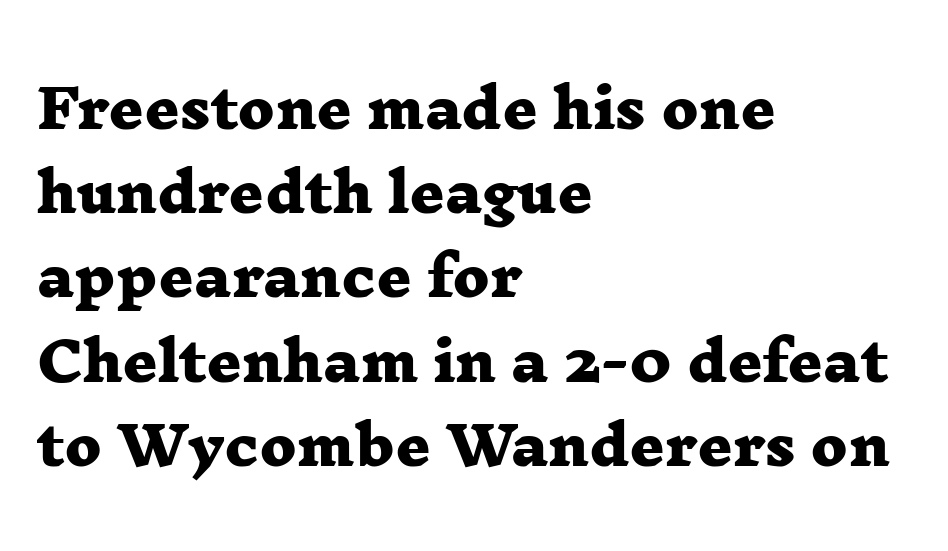
The image shows 54 px heavy, wide serif type; set left-aligned, normal line spacing (1.56x), normal letter spacing, not underlined; low stroke contrast and a medium x-height.
